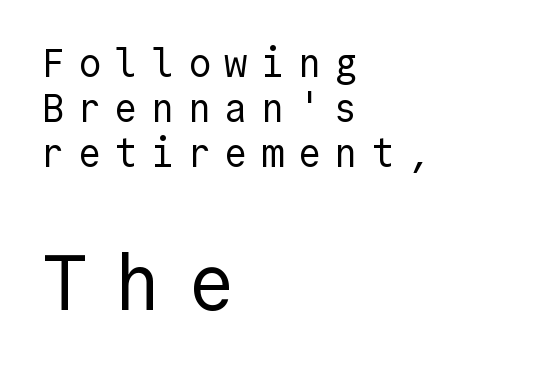
The image shows 78 px regular-weight sans-serif type, upright; set left-aligned, line spacing 1.16x, unusually wide letter spacing (+0.34 em), not underlined; the second (bottom) block is 2.0x larger; a medium x-height.
